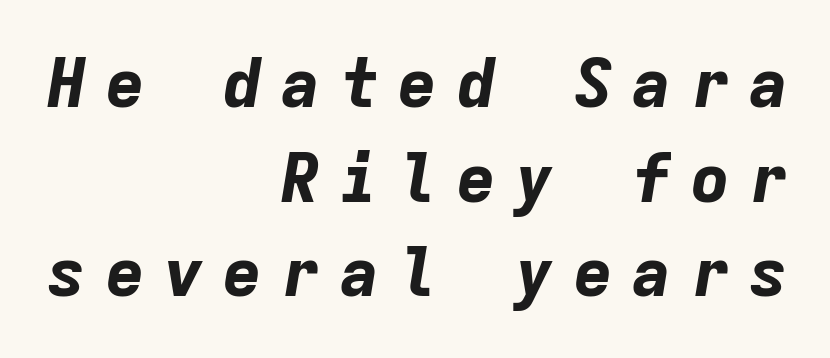
{"italic": "yes", "lean": "right", "slant_degrees": 9, "bold": "yes", "weight": "bold", "width": "normal", "stroke_contrast": "low", "x_height": "medium", "monospaced": "yes", "underline": "no", "align": "right", "line_spacing": "normal", "line_spacing_ratio": 1.39, "letter_spacing": "wide", "letter_spacing_em": 0.26, "glyph_px": 68}
